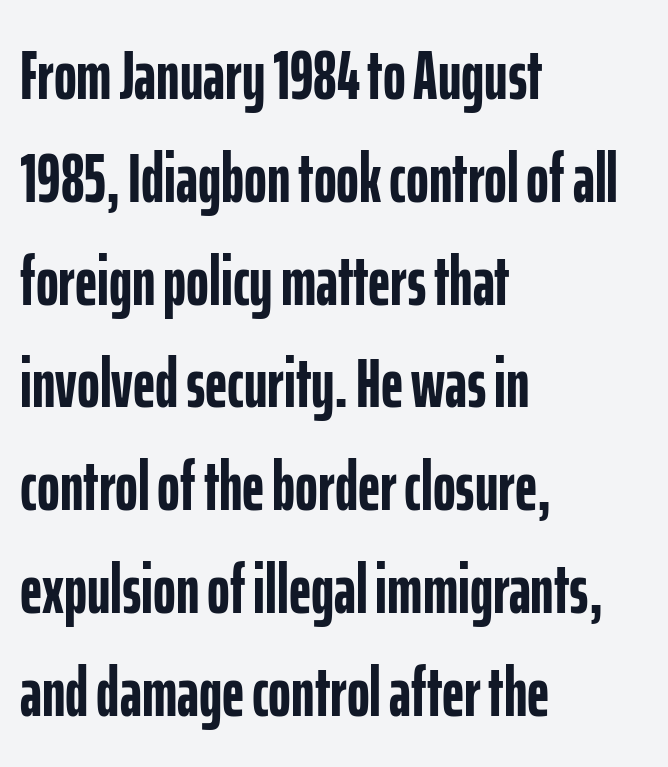
Q: Is the text bold? A: Yes.
Q: Is the text italic (slanted)? A: No, it is upright.
Q: Is the typeface a serif or a sans-serif typeface? A: Sans-serif.
Q: Is the text underlined? A: No.
Q: How is the paragraph aligned? A: Left-aligned.
Q: Is the spacing between letters normal or unusually wide? A: Normal.
Q: Is the spacing between lines tight, normal or loose? A: Normal.
Q: Width (condensed, normal, or wide)? A: Condensed.
Q: Stroke contrast? A: Low.
Q: x-height? A: Medium.
Q: Monospaced? A: No.
